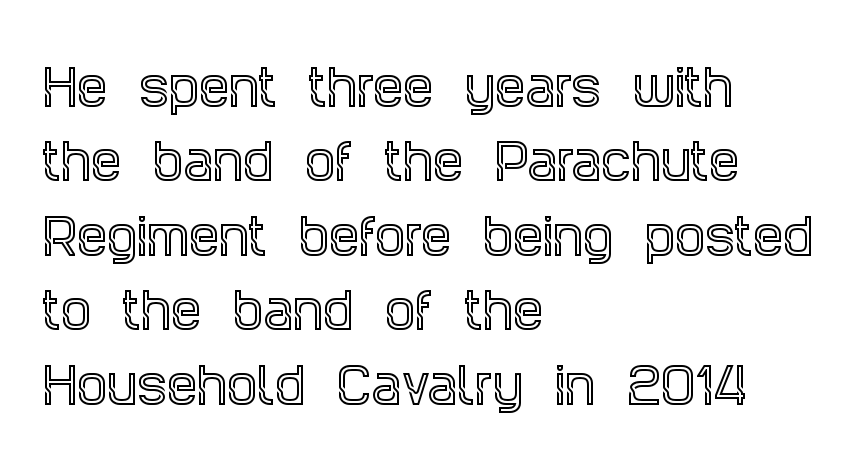
Words float on clear page, feet unadorned. Does the leading feel generous? No, just average. Do the letters lean? They stand straight. Letter spacing: default. The characters display serif detailing at their extremities. Think of a printed novel: that variable character pitch is what you see here.
